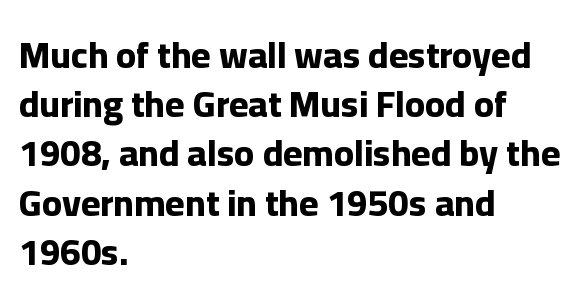
The image shows 37 px bold sans-serif type, upright; set left-aligned, normal line spacing (1.33x), normal letter spacing, not underlined; low stroke contrast and a medium x-height.
